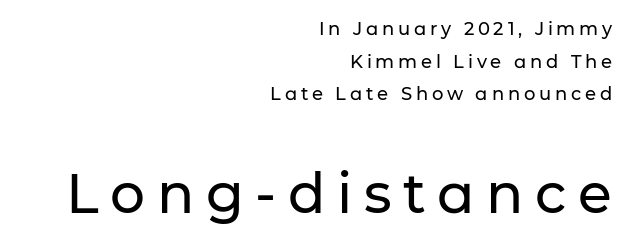
{"serif": "no", "italic": "no", "width": "normal", "stroke_contrast": "low", "x_height": "medium", "monospaced": "no", "underline": "no", "align": "right", "line_spacing_ratio": 1.81, "letter_spacing": "wide", "letter_spacing_em": 0.21, "larger_block": "second", "size_ratio": 3.06, "glyph_px": 55}
